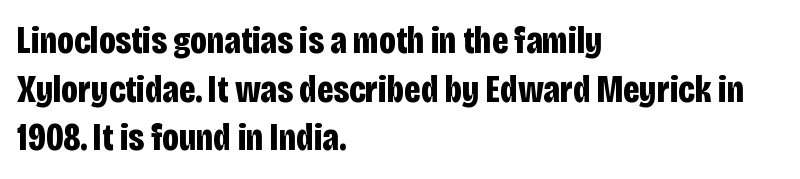
No extra tracking has been applied to these lines. A typesetter would call this proportional, since set widths differ per character. This sample uses an upright cut, with every glyph sitting square on the baseline. Line beginnings align vertically; line endings do not. In terms of weight, the rendering is a true, heavy bold. Unmarked baselines from the first word to the last.
